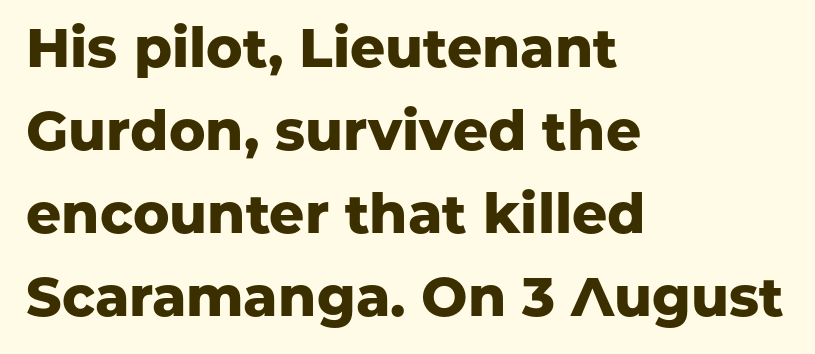
{"serif": "no", "italic": "no", "bold": "yes", "weight": "heavy", "width": "normal", "stroke_contrast": "low", "x_height": "medium", "monospaced": "no", "underline": "no", "align": "left", "line_spacing": "normal", "line_spacing_ratio": 1.51, "letter_spacing": "normal", "letter_spacing_em": 0.0, "glyph_px": 55}
